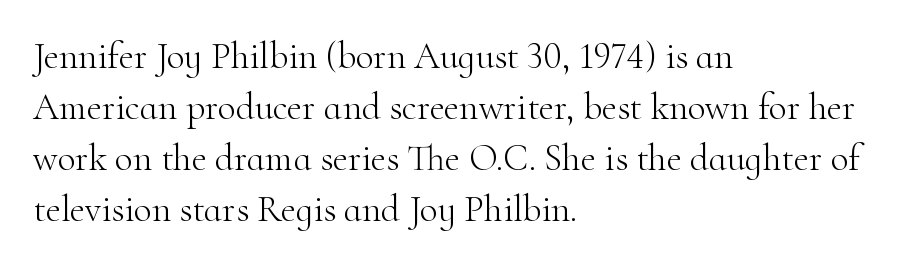
Q: Is the text bold? A: No.
Q: Is the text italic (slanted)? A: No, it is upright.
Q: Is the typeface a serif or a sans-serif typeface? A: Serif.
Q: Is the text underlined? A: No.
Q: How is the paragraph aligned? A: Left-aligned.
Q: Is the spacing between letters normal or unusually wide? A: Normal.
Q: Is the spacing between lines tight, normal or loose? A: Normal.
Q: Width (condensed, normal, or wide)? A: Normal.
Q: Stroke contrast? A: High.
Q: x-height? A: Small.
Q: Monospaced? A: No.
